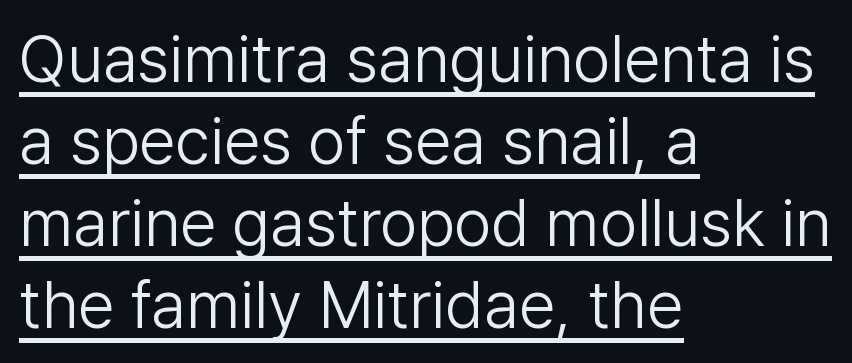
The image shows 66 px light sans-serif type, upright; set left-aligned, line spacing 1.24x, normal letter spacing, underlined; low stroke contrast and a medium x-height.
